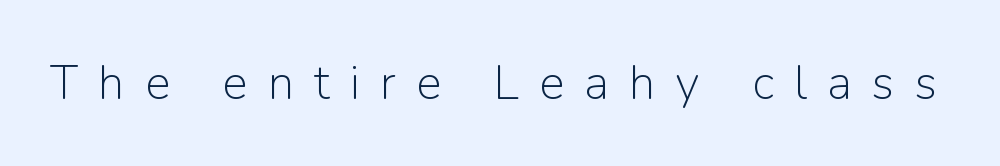
The font family rendered here belongs to the sans-serif group. Nobody drew a line under any word here. The letters advance in unequal steps, a hallmark of proportional type. Stroke thickness stays within the range of a standard reading face or lighter.
